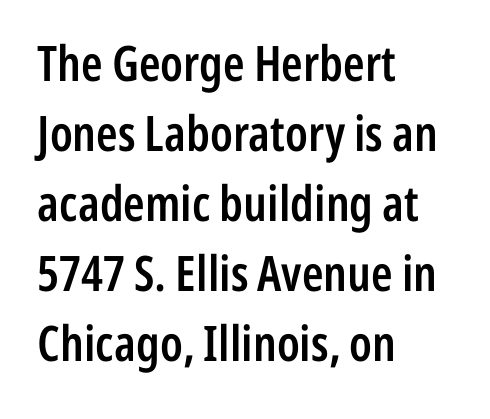
Q: Is the text bold? A: Semi-bold.
Q: Is the text italic (slanted)? A: No, it is upright.
Q: Is the typeface a serif or a sans-serif typeface? A: Sans-serif.
Q: Is the text underlined? A: No.
Q: How is the paragraph aligned? A: Left-aligned.
Q: Is the spacing between letters normal or unusually wide? A: Normal.
Q: Is the spacing between lines tight, normal or loose? A: Normal.
Q: Width (condensed, normal, or wide)? A: Condensed.
Q: Stroke contrast? A: Low.
Q: x-height? A: Medium.
Q: Monospaced? A: No.
